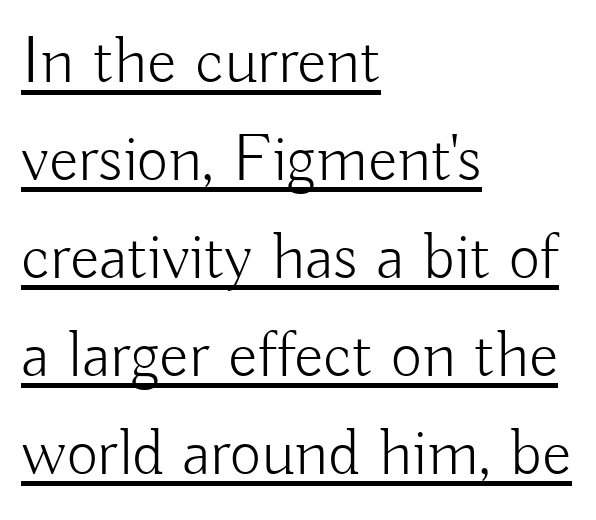
{"serif": "no", "italic": "no", "bold": "no", "weight": "light", "width": "normal", "stroke_contrast": "low", "x_height": "small", "monospaced": "no", "underline": "yes", "align": "left", "line_spacing": "normal", "line_spacing_ratio": 1.44, "letter_spacing": "normal", "letter_spacing_em": 0.0, "glyph_px": 68}
